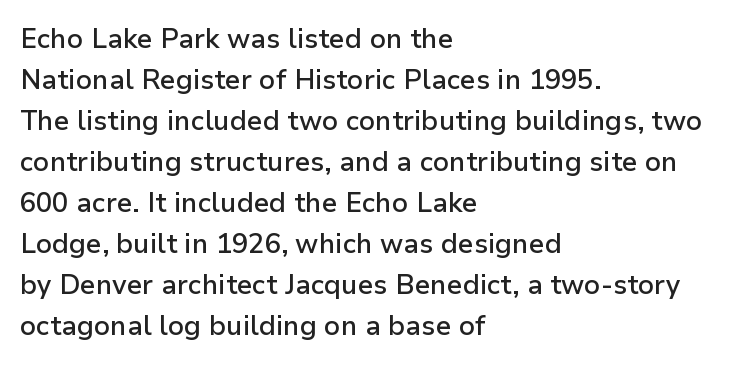
Q: Is the text bold? A: Semi-bold.
Q: Is the text italic (slanted)? A: No, it is upright.
Q: Is the text underlined? A: No.
Q: How is the paragraph aligned? A: Left-aligned.
Q: Is the spacing between letters normal or unusually wide? A: Normal.
Q: Is the spacing between lines tight, normal or loose? A: Normal.
